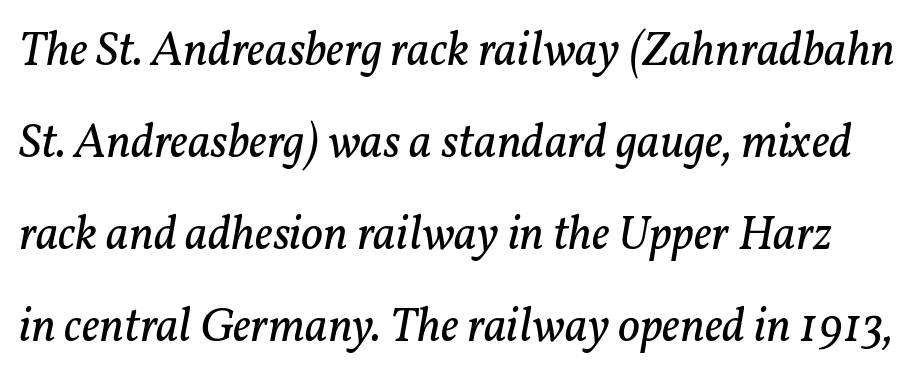
{"serif": "yes", "italic": "yes", "lean": "right", "slant_degrees": 11, "bold": "no", "weight": "regular", "width": "normal", "stroke_contrast": "low", "x_height": "medium", "monospaced": "no", "underline": "no", "line_spacing": "loose", "line_spacing_ratio": 1.92, "letter_spacing": "normal", "letter_spacing_em": 0.0, "glyph_px": 48}
